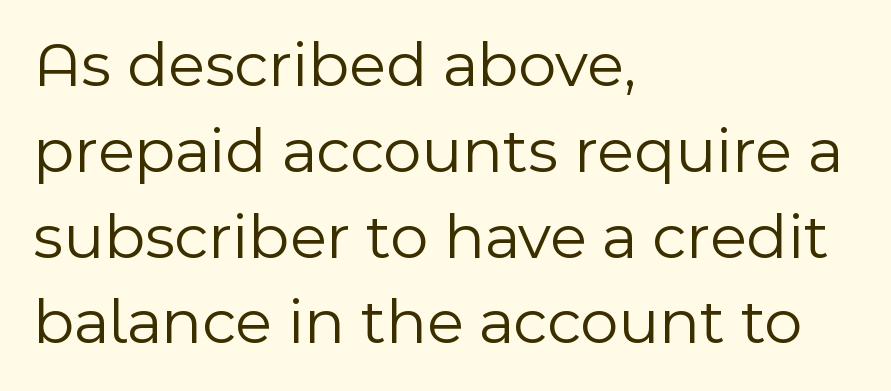
Is there much room between lines? A standard amount, neither cramped nor airy. Nothing sits at the stroke ends, so this counts as sans-serif. The characters are drawn with everyday or finer stroke widths. The lettering holds an erect, upright posture throughout. Do the characters align in a grid? No, the font is proportional. The specimen omits any rule beneath the text block's lines.
